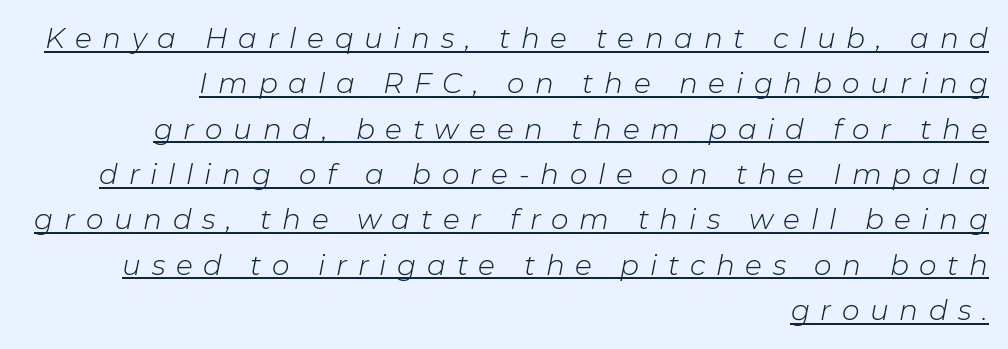
Horizontal bands of white between lines are of average thickness. Slant detected: the letters are inclined. Is this a fixed-width face? No — the glyphs have proportional, varying widths. Tracking here is generous; glyphs stand well apart from one another. Caption: face not bold, strokes unweighted. A student would call this right alignment; a typographer would say flush right, rag left.
